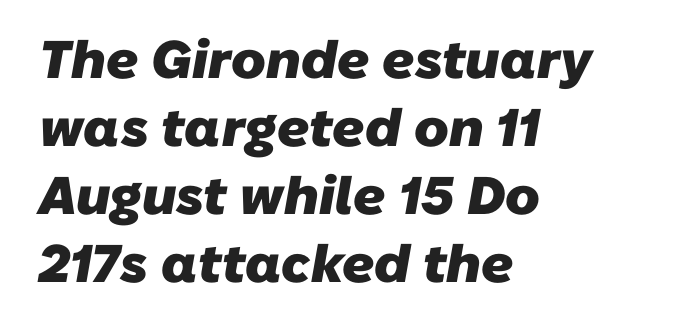
Q: Is the text bold? A: Yes.
Q: Is the typeface a serif or a sans-serif typeface? A: Sans-serif.
Q: Is the text underlined? A: No.
Q: How is the paragraph aligned? A: Left-aligned.
Q: Is the spacing between letters normal or unusually wide? A: Normal.
Q: Is the spacing between lines tight, normal or loose? A: Normal.
Q: Width (condensed, normal, or wide)? A: Normal.
Q: Stroke contrast? A: Low.
Q: x-height? A: Medium.
Q: Monospaced? A: No.
